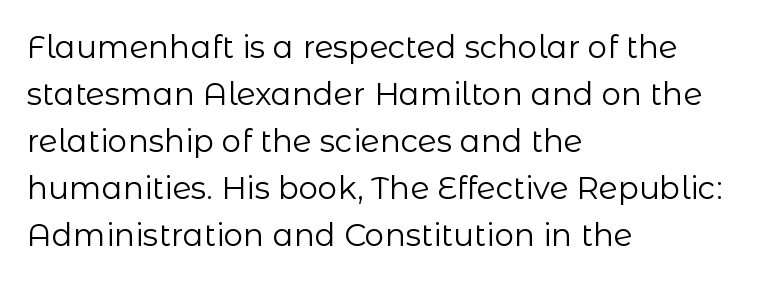
Proportional: the letters do not fall into vertical columns. The space directly below the letters is spotless. Does the type have serifs? No, each stem ends abruptly. The letterforms sit at book weight or below.
